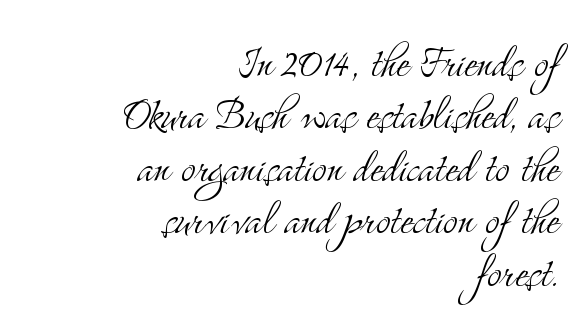
The image shows 54 px light, condensed serif type; set right-aligned, tight line spacing (0.97x), normal letter spacing, not underlined; medium stroke contrast and a small x-height.
